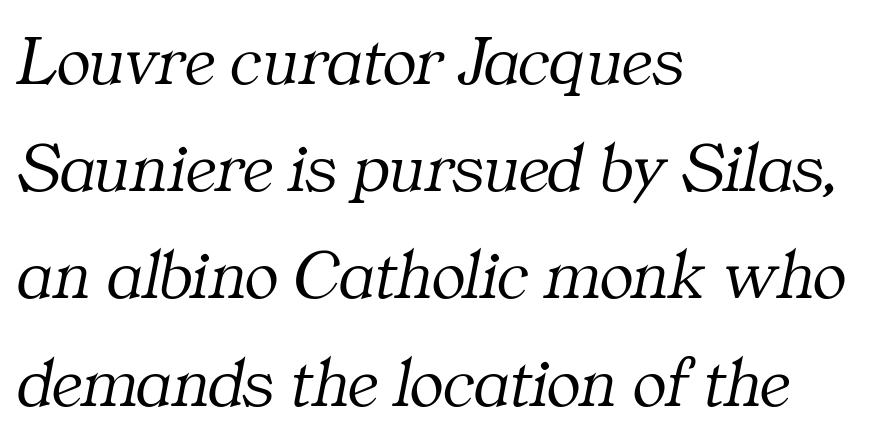
Q: Is the text bold? A: No.
Q: Is the text italic (slanted)? A: Yes, it leans right by about 11 degrees.
Q: Is the typeface a serif or a sans-serif typeface? A: Serif.
Q: Is the text underlined? A: No.
Q: How is the paragraph aligned? A: Left-aligned.
Q: Is the spacing between letters normal or unusually wide? A: Normal.
Q: Is the spacing between lines tight, normal or loose? A: Normal.
Q: Width (condensed, normal, or wide)? A: Normal.
Q: Stroke contrast? A: Medium.
Q: x-height? A: Medium.
Q: Monospaced? A: No.
